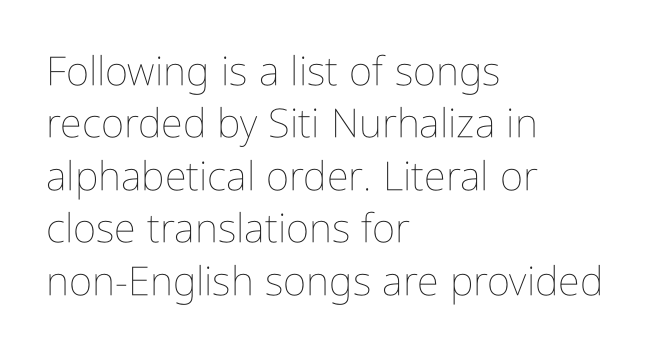
Vertical spacing — default. How are the letters spaced? Ordinarily, with no added tracking. Do the characters align in a grid? No, the font is proportional. In CSS terms this would be text-align: left.
